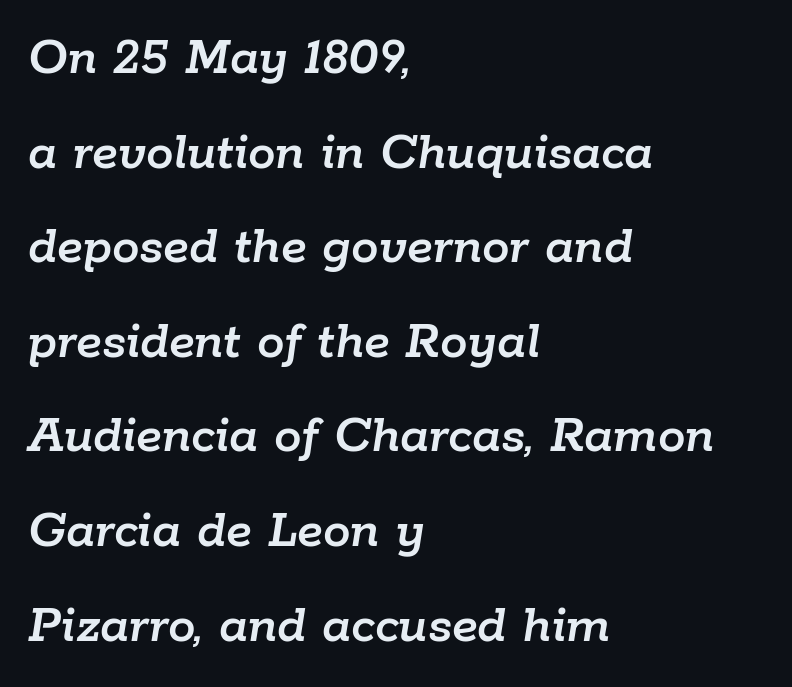
Posture: slanted. Do the characters align in a grid? No, the font is proportional. There is no visible air inserted between adjacent glyphs. Words float on clear page, feet unadorned.
